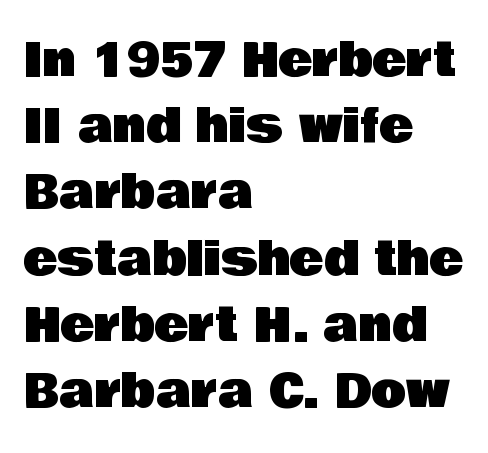
Letter spacing: default. The face used here is a sans, in the tradition of grotesques and geometrics. The passage shown is typed in a proportional face where columns would drift. Each line starts at the same left margin while the right side varies. This is roman type, the default non-slanted kind.
